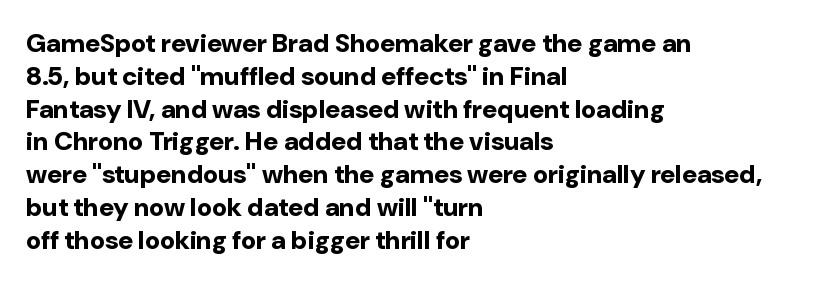
{"italic": "no", "bold": "yes", "underline": "no", "align": "left", "line_spacing": "normal", "line_spacing_ratio": 1.26, "letter_spacing": "normal", "letter_spacing_em": 0.0, "glyph_px": 26}
